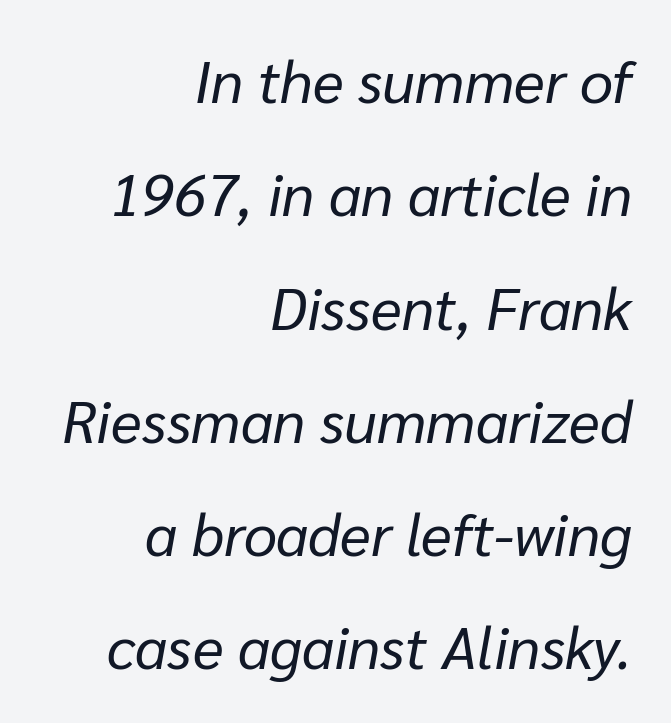
The image shows 59 px regular-weight type, italic (leaning right); set right-aligned, loose line spacing (1.92x), normal letter spacing, not underlined; low stroke contrast and a medium x-height.
